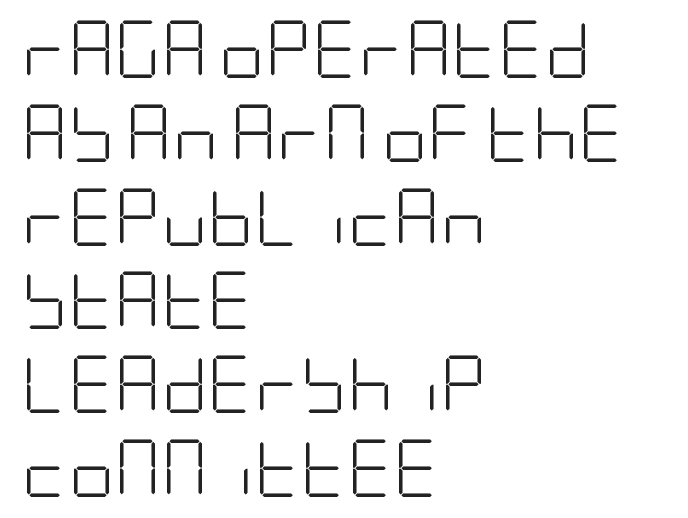
{"serif": "no", "italic": "no", "bold": "no", "weight": "light", "width": "condensed", "stroke_contrast": "low", "x_height": "large", "underline": "no", "align": "left", "line_spacing": "normal", "line_spacing_ratio": 1.47, "letter_spacing": "normal", "letter_spacing_em": 0.0, "glyph_px": 57}
